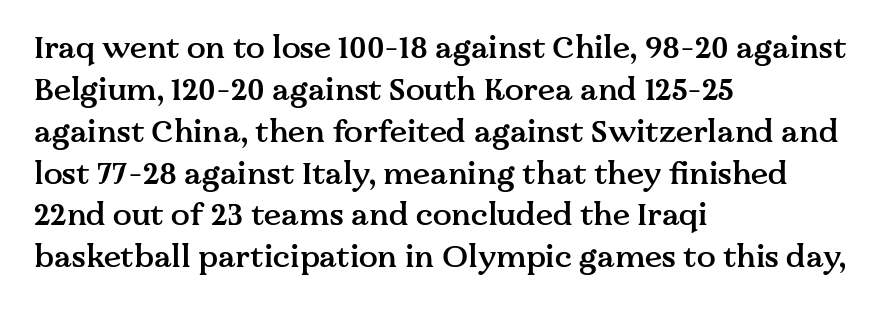
Regular leading. Tracking value appears to be zero — textbook default spacing. Quick note: not italic, upright. A fair bit of extra ink — the face is semibold, not bold.
